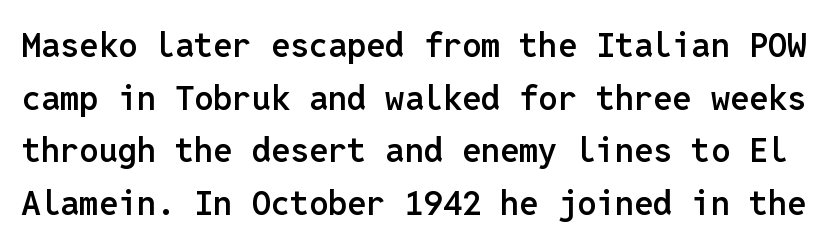
{"serif": "no", "italic": "no", "bold": "semi", "weight": "semibold", "width": "normal", "stroke_contrast": "low", "x_height": "medium", "monospaced": "yes", "underline": "no", "line_spacing": "normal", "line_spacing_ratio": 1.55, "letter_spacing": "normal", "letter_spacing_em": 0.0, "glyph_px": 34}
